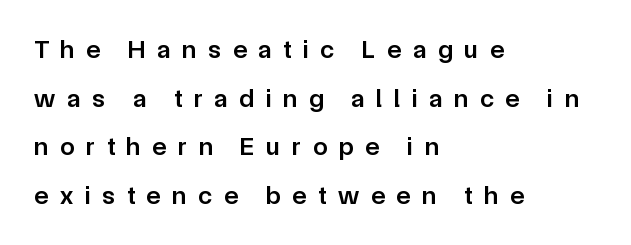
Which margin do the lines hug? The left one — the right edge is uneven. Bold? Not quite — semibold, heavier than regular but stopping short. Underline: absent. The type is letterspaced generously, with wide tracking. Rendered with straight, roman letterforms.
